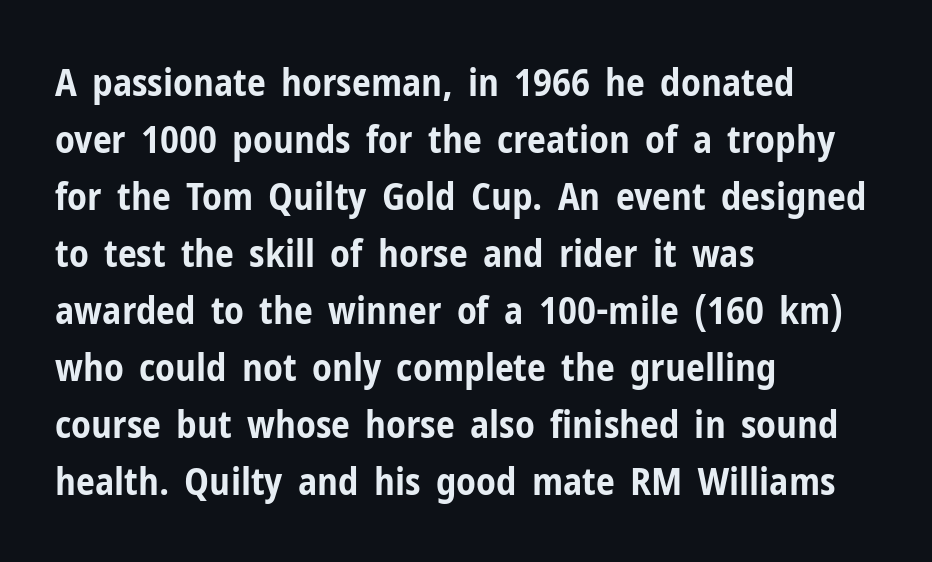
The image shows 38 px bold, condensed sans-serif type, upright; set left-aligned, normal line spacing (1.5x), normal letter spacing, not underlined; low stroke contrast and a medium x-height.
